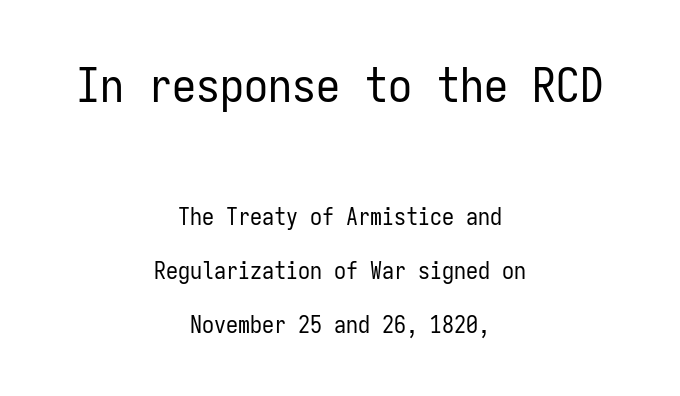
Compared with typical paragraphs, the rows here are farther apart. Reading down the block, each line starts at a different indent, mirrored at its end. Letters rest on an invisible, unmarked baseline. These lines are composed in type without serifs. Visually, the top section dominates because its glyphs are scaled up. These lines are rendered in a fixed-pitch font.
